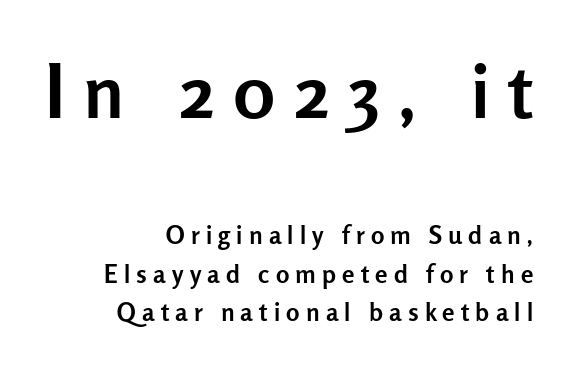
Caption: multi-line text, flush right, ragged left. The letters are bold, with thick, heavy strokes. Students, note that the glyphs here are deliberately spaced far apart. Observe the absence of serifs on each vertical stroke in this sample.
